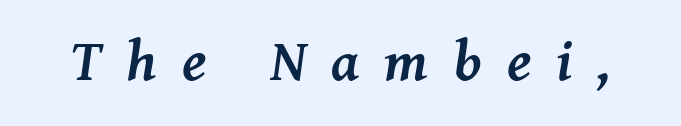
The image shows 58 px semibold serif type, italic (leaning right); set unusually wide letter spacing (+0.43 em), not underlined; medium stroke contrast and a medium x-height.
